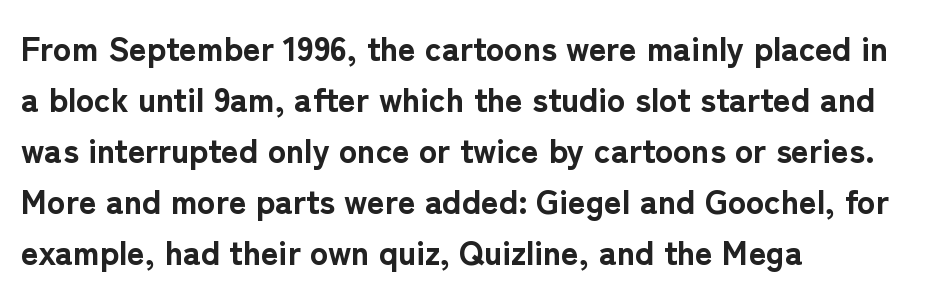
The rendering uses natural spacing where letterforms have individual widths. Nobody touched the tracking dial on this one. The rendering uses a moderate line-height, typical for paragraphs. Heavy-handed strokes throughout: this text is bold.
